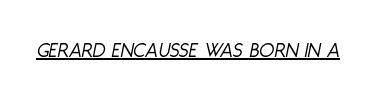
{"italic": "yes", "lean": "right", "slant_degrees": 11, "bold": "no", "underline": "yes", "letter_spacing": "normal", "letter_spacing_em": 0.0, "glyph_px": 22}
